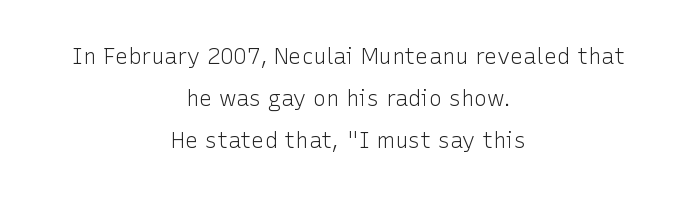
{"italic": "no", "bold": "no", "underline": "no", "align": "center", "line_spacing": "loose", "line_spacing_ratio": 1.9, "letter_spacing": "normal", "letter_spacing_em": 0.0, "glyph_px": 22}
